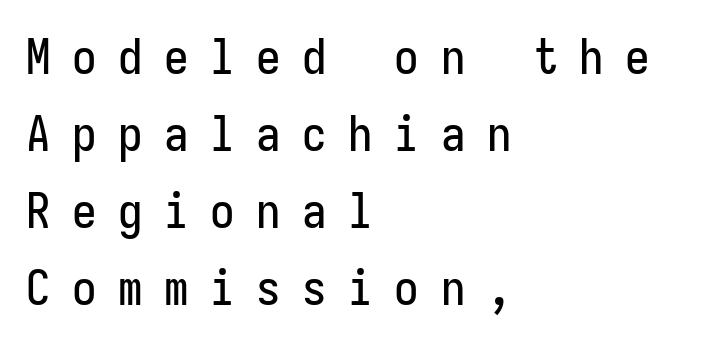
This sample uses a sans-serif face. The typesetter chose a ragged-right arrangement here. Display-style spreading of the glyphs; the letterfit is very open. Rule under the text: the space is simply empty. Regular leading.
